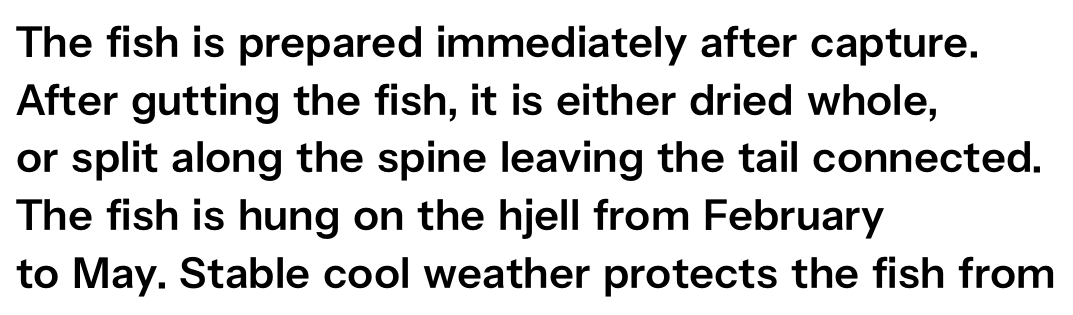
Note the varied advance widths — an 'i' is clearly narrower than an 'm'. The passage shown has conventional tracking throughout. To sum up the face: it is a sans, with no serifs. Stems and bowls a touch heavier than normal — semibold. Horizontal bands of white between lines are of average thickness. Horizontal alignment here is leftward, the default for most running prose.
